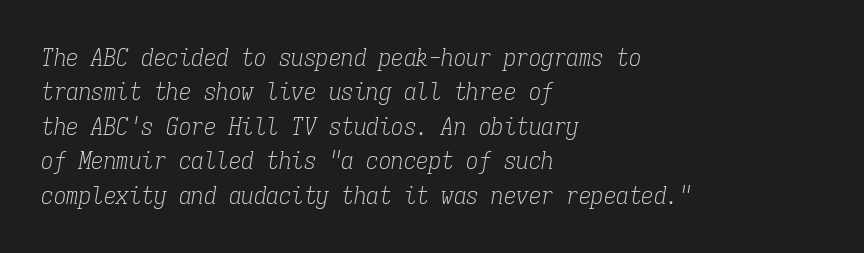
Q: Is the text bold? A: No.
Q: Is the text italic (slanted)? A: Yes, it leans right by about 9 degrees.
Q: Is the text underlined? A: No.
Q: How is the paragraph aligned? A: Left-aligned.
Q: Is the spacing between letters normal or unusually wide? A: Normal.
Q: Is the spacing between lines tight, normal or loose? A: Normal.
